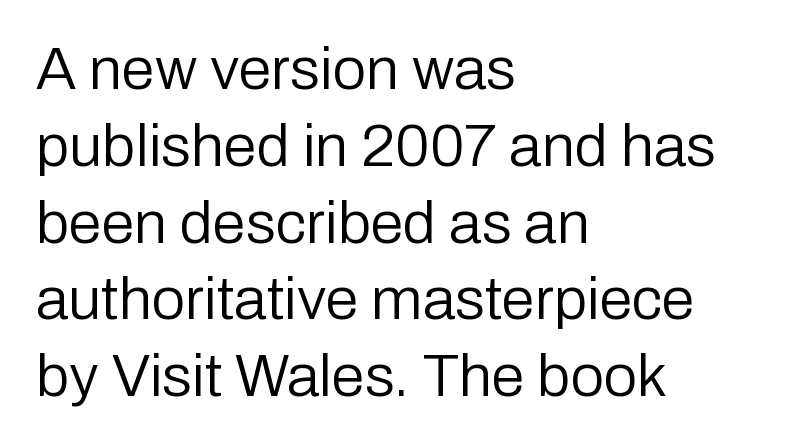
{"serif": "no", "italic": "no", "bold": "no", "weight": "regular", "width": "normal", "stroke_contrast": "low", "x_height": "medium", "monospaced": "no", "underline": "no", "align": "left", "line_spacing": "normal", "line_spacing_ratio": 1.28, "letter_spacing": "normal", "letter_spacing_em": 0.0, "glyph_px": 60}
